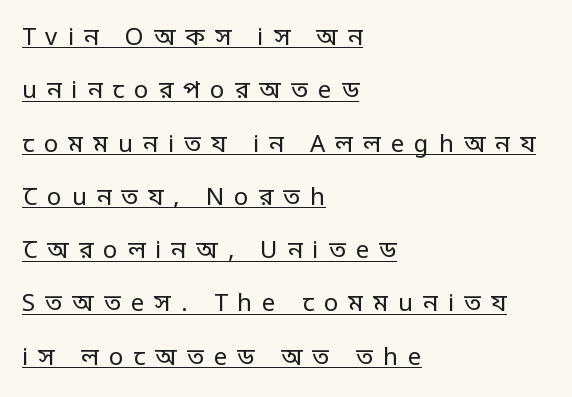
The image shows 24 px text type, upright; set left-aligned, loose line spacing (2.22x), unusually wide letter spacing (+0.42 em), underlined.
